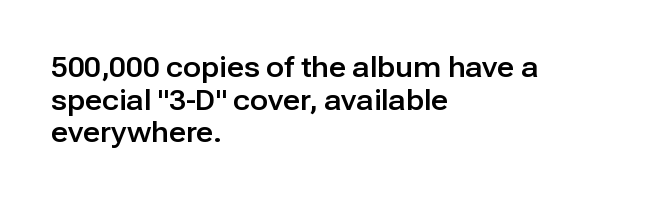
Q: Is the text italic (slanted)? A: No, it is upright.
Q: Is the text underlined? A: No.
Q: How is the paragraph aligned? A: Left-aligned.
Q: Is the spacing between letters normal or unusually wide? A: Normal.
